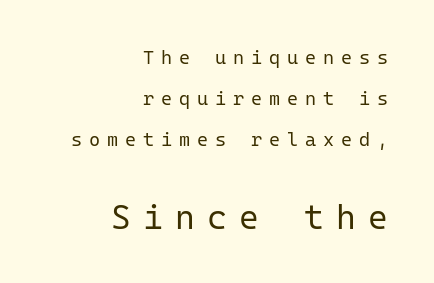
The image shows 34 px regular-weight sans-serif type, upright, monospaced; set right-aligned, loose line spacing (2.17x), unusually wide letter spacing (+0.36 em), not underlined; the second (bottom) block is 1.79x larger; low stroke contrast and a medium x-height.
